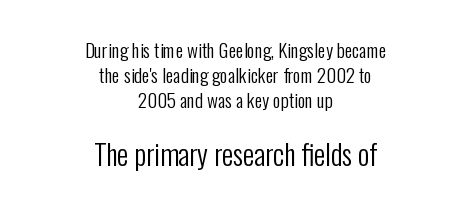
The leading is moderate, giving the passage an even texture. The strip under each line holds only bare page. Upright lettering throughout. Stems here are at most as thick as an everyday book face. A student would notice the bottom passage is typeset larger than what precedes it.
